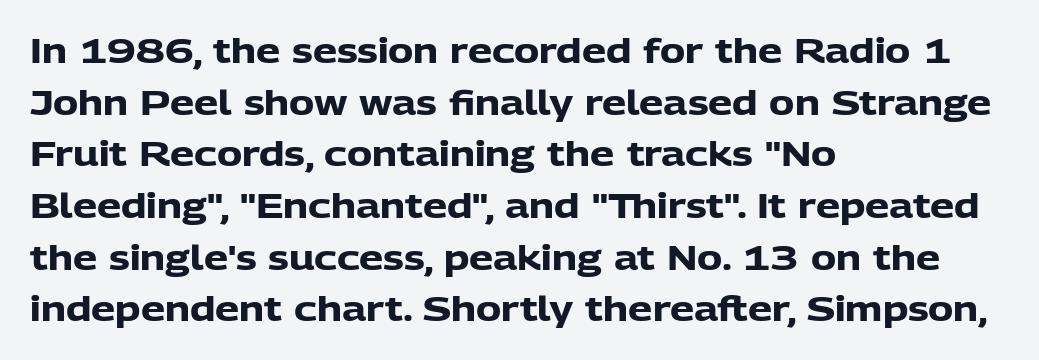
Each row of text sits above clean, open space. This sample keeps an unexceptional amount of space between lines. Note the varied advance widths — an 'i' is clearly narrower than an 'm'. Reading down the block, your eye returns to a fixed left position each line. The text was rendered using a sans face with plain stroke endings. Glyph-to-glyph distance matches everyday printed text.
